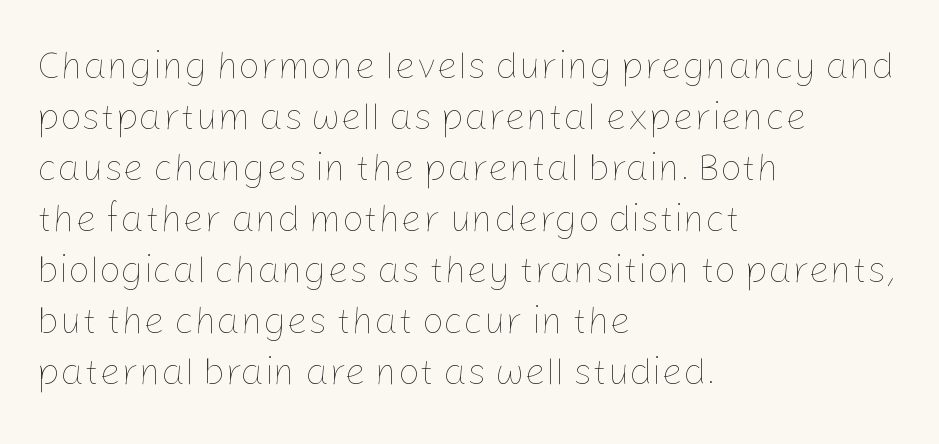
Posture: straight, roman, zero tilt. Short and long lines alike share a common starting point at left. Here the designer chose a conventional face with non-uniform glyph widths. On a weight scale, this lands at 450 or below. The rendering keeps characters at their native spacing. Descenders are the only things crossing below the line.
